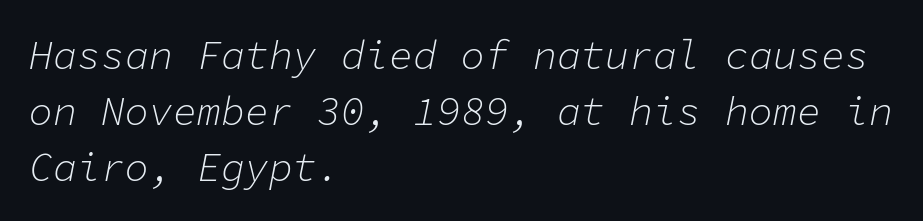
Compared with a centered layout, this one pins lines to the left instead. A bare baseline throughout the passage. The cut favours lightness, reaching ordinary text weight at its darkest. The passage shown has conventional tracking throughout. If you drew a line through each stem, it would be angled. If you measured baseline to baseline, you'd find a middling distance.
